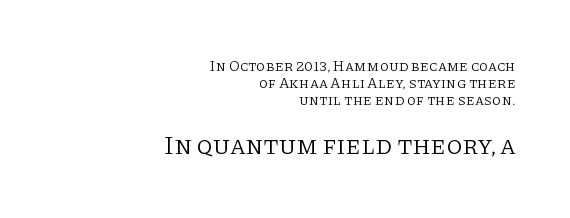
{"italic": "no", "bold": "no", "underline": "no", "align": "right", "line_spacing": "tight", "line_spacing_ratio": 1.12, "letter_spacing": "normal", "letter_spacing_em": 0.0, "larger_block": "second", "size_ratio": 1.73, "glyph_px": 26}
